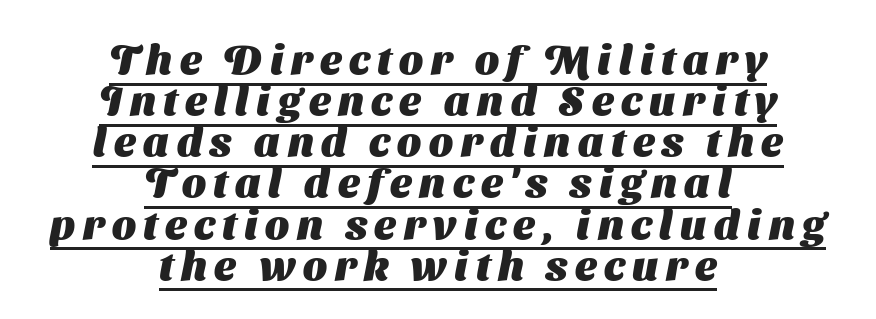
Q: Is the text bold? A: Yes.
Q: Is the typeface a serif or a sans-serif typeface? A: Sans-serif.
Q: Is the text underlined? A: Yes.
Q: How is the paragraph aligned? A: Centered.
Q: Is the spacing between lines tight, normal or loose? A: Tight.
Q: Width (condensed, normal, or wide)? A: Normal.
Q: Stroke contrast? A: Medium.
Q: x-height? A: Medium.
Q: Monospaced? A: No.
